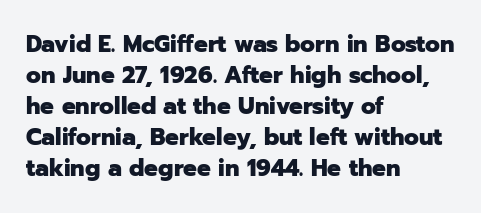
{"italic": "no", "bold": "yes", "underline": "no", "align": "left", "line_spacing": "normal", "line_spacing_ratio": 1.35, "letter_spacing": "normal", "letter_spacing_em": 0.0, "glyph_px": 23}
